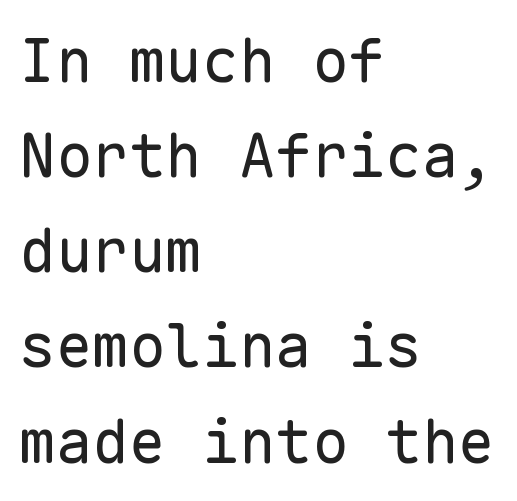
The image shows 61 px regular-weight sans-serif type, upright, monospaced; set left-aligned, normal line spacing (1.56x), normal letter spacing, not underlined; low stroke contrast and a medium x-height.
